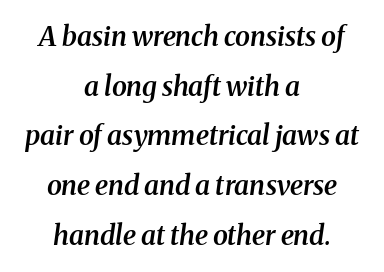
You can tell it's italic because the verticals aren't actually vertical. Each row of text sits above clean, open space. Default kerning and tracking; the words read as compact shapes. The rendering positions every line midway between the sides.
